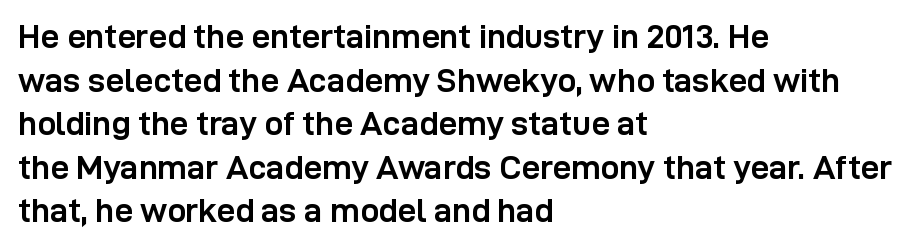
The passage shown is not underscored anywhere. The paragraph has a hard left edge and a soft right edge. When letters stand straight like this, we call the style roman or upright. Here the designer chose a conventional face with non-uniform glyph widths. Nobody touched the tracking dial on this one.
